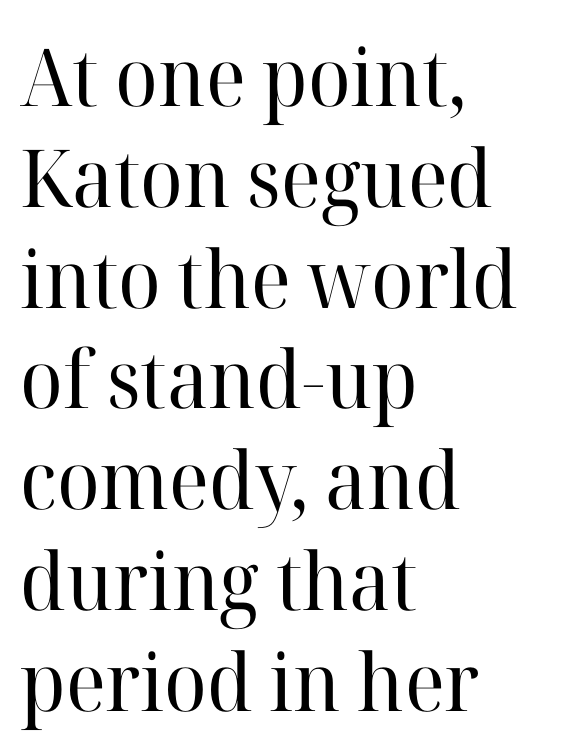
Baseline-to-baseline distance is the conventional proportion of letter height. Heaviness? Minimal to ordinary, like unemphasized prose. The ragged edge is on the right, which tells us the setting is flush left. The lettering holds an erect, upright posture throughout. Observe the serifs anchoring each vertical stroke in this sample.
